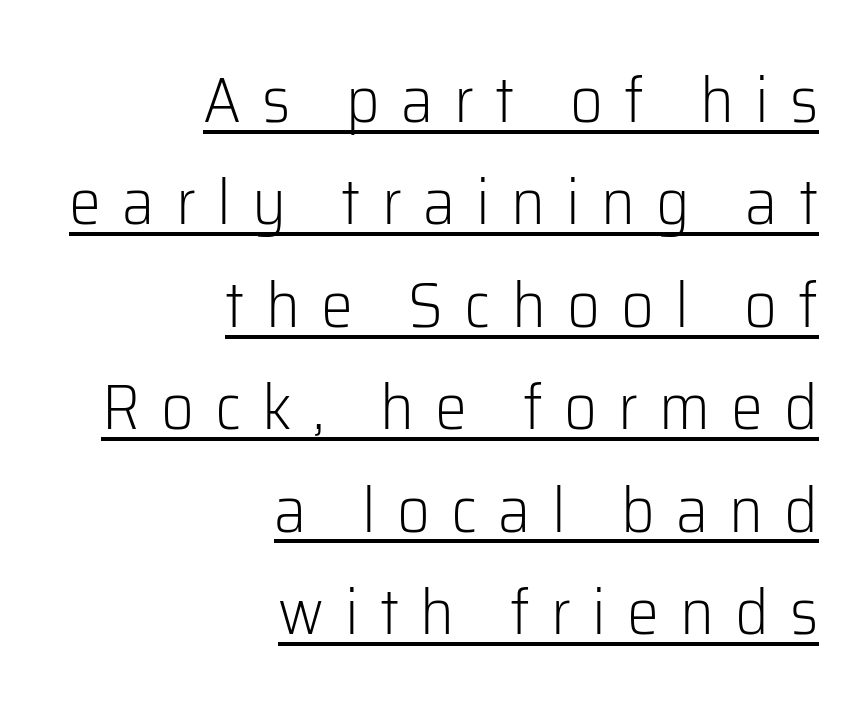
{"serif": "no", "italic": "no", "bold": "no", "weight": "light", "width": "normal", "stroke_contrast": "low", "x_height": "medium", "monospaced": "no", "underline": "yes", "align": "right", "line_spacing": "normal", "line_spacing_ratio": 1.6, "letter_spacing": "wide", "letter_spacing_em": 0.33, "glyph_px": 64}
